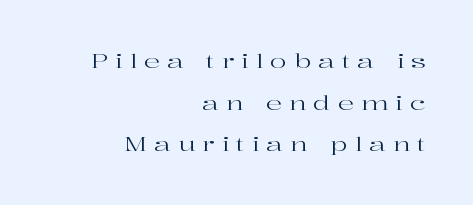
The image shows 20 px text type, upright; set right-aligned, loose line spacing (2.08x), unusually wide letter spacing (+0.35 em), not underlined.
